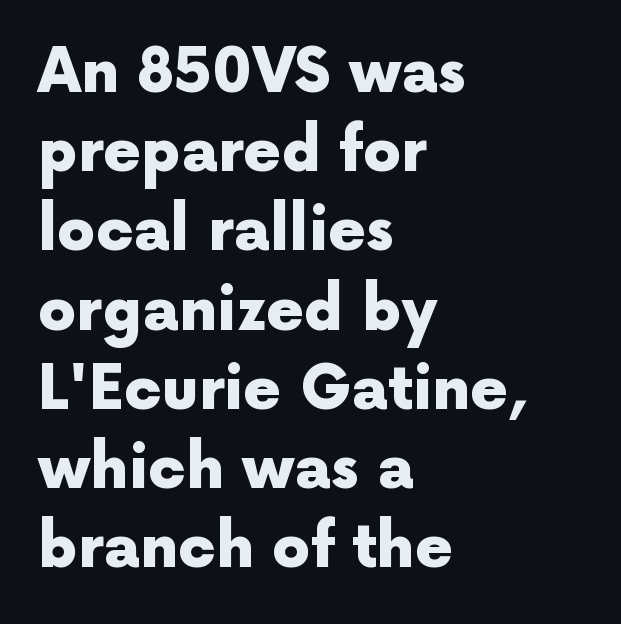
This rendering leaves character spacing at its baseline value. Lines of text with bare space underneath. Does the lettering tilt? It doesn't — this is upright. In terms of leading, this rendering sits right in the middle.
